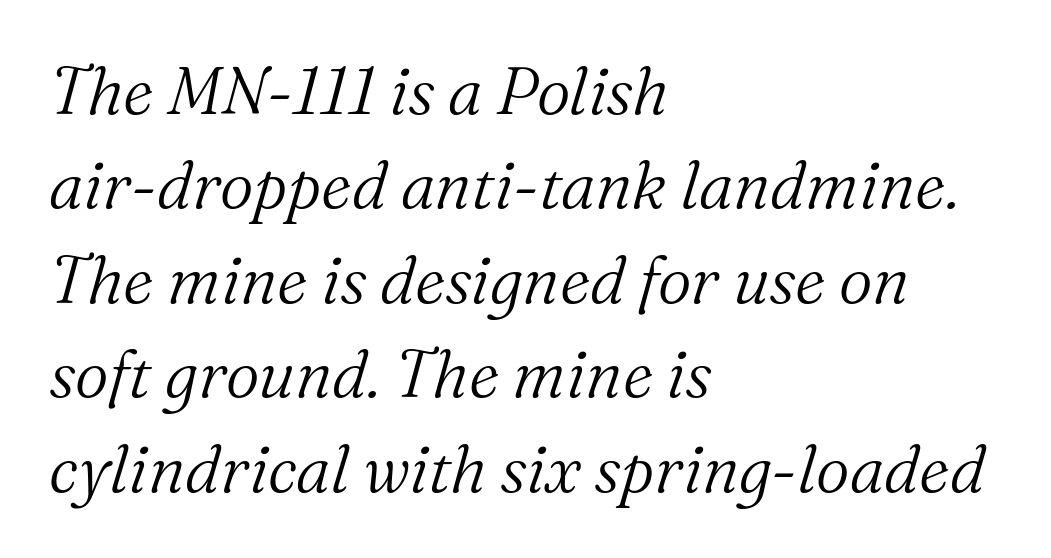
{"serif": "yes", "italic": "yes", "lean": "right", "slant_degrees": 16, "bold": "no", "weight": "light", "width": "normal", "stroke_contrast": "medium", "x_height": "medium", "monospaced": "no", "underline": "no", "align": "left", "line_spacing": "normal", "line_spacing_ratio": 1.43, "letter_spacing": "normal", "letter_spacing_em": 0.0, "glyph_px": 66}
